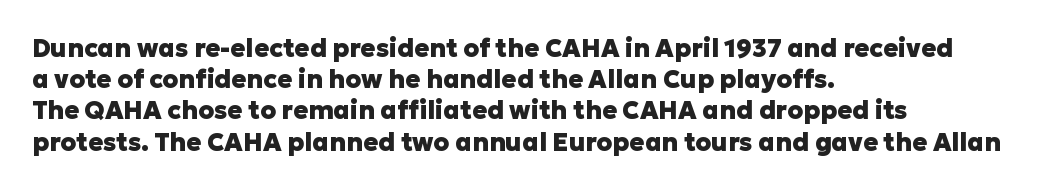
Caption: standard tracking, unaltered. Weight: bold. Line beginnings align vertically; line endings do not. The type sits square on the baseline with zero lean.
